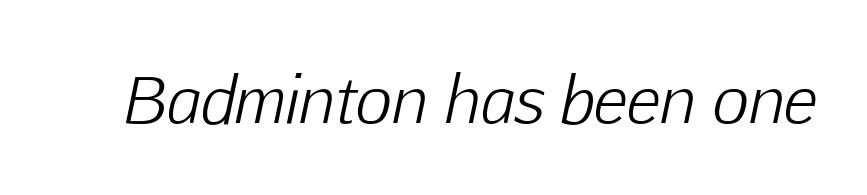
{"italic": "yes", "lean": "right", "slant_degrees": 12, "bold": "no", "weight": "light", "width": "normal", "stroke_contrast": "low", "x_height": "medium", "monospaced": "no", "underline": "no", "letter_spacing": "normal", "letter_spacing_em": 0.0, "glyph_px": 63}
